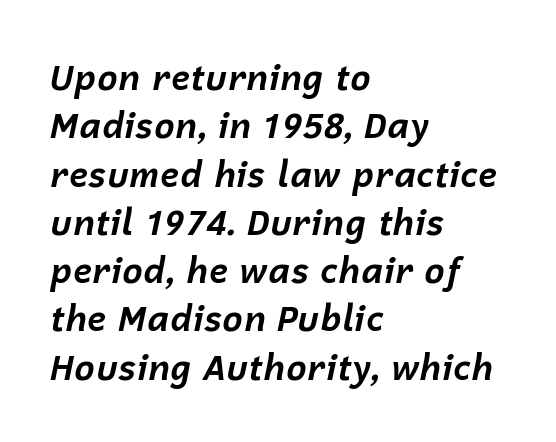
Letters rest on an invisible, unmarked baseline. Quick note: italic. This is heavy type, rendered in bold. The rag falls on the right side of this text block.
